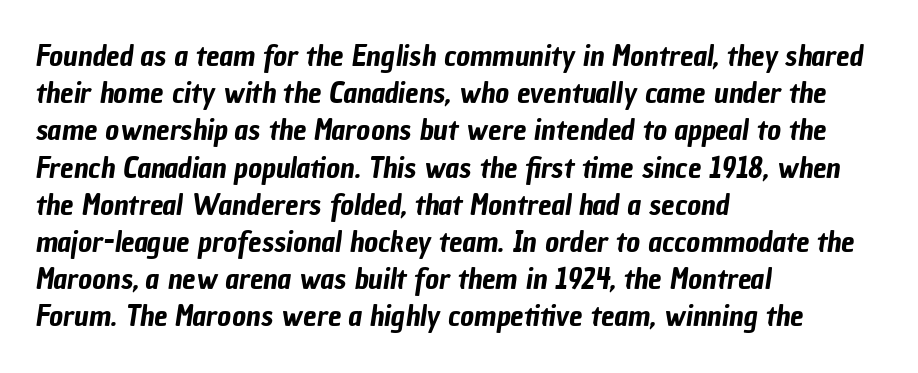
{"serif": "no", "width": "condensed", "stroke_contrast": "low", "x_height": "medium", "monospaced": "no", "underline": "no", "align": "left", "line_spacing_ratio": 1.24, "letter_spacing": "normal", "letter_spacing_em": 0.0, "glyph_px": 30}
